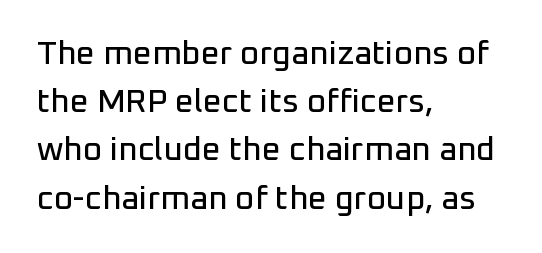
{"serif": "no", "italic": "no", "width": "normal", "stroke_contrast": "low", "x_height": "medium", "monospaced": "no", "underline": "no", "align": "left", "line_spacing": "normal", "line_spacing_ratio": 1.46, "letter_spacing": "normal", "letter_spacing_em": 0.0, "glyph_px": 33}
